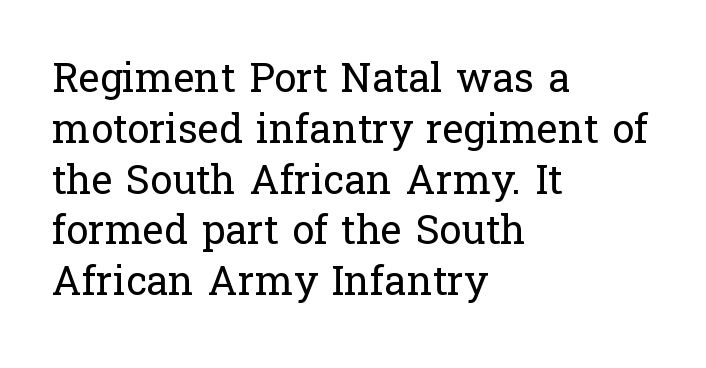
{"serif": "yes", "italic": "no", "bold": "no", "weight": "regular", "width": "normal", "stroke_contrast": "low", "x_height": "medium", "monospaced": "no", "underline": "no", "align": "left", "line_spacing": "normal", "line_spacing_ratio": 1.27, "letter_spacing": "normal", "letter_spacing_em": 0.0, "glyph_px": 40}
